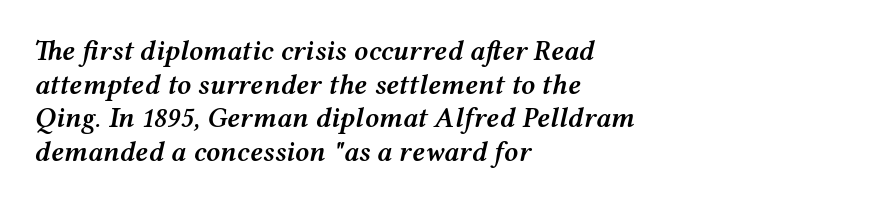
The image shows 28 px semibold, wide type, italic (leaning right); set left-aligned, line spacing 1.2x, normal letter spacing, not underlined; medium stroke contrast and a medium x-height.
